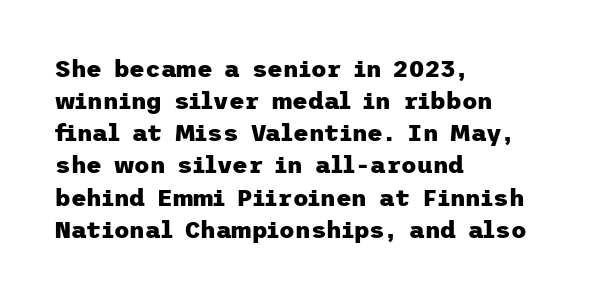
Q: Is the text bold? A: Yes.
Q: Is the text italic (slanted)? A: No, it is upright.
Q: Is the text underlined? A: No.
Q: How is the paragraph aligned? A: Left-aligned.
Q: Is the spacing between letters normal or unusually wide? A: Normal.
Q: Is the spacing between lines tight, normal or loose? A: Normal.
